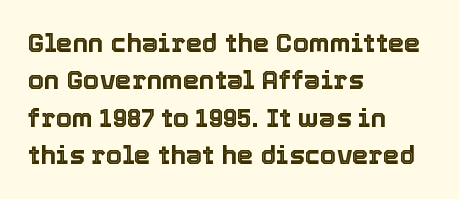
A typesetter would call this zero additional tracking. The string is rendered with underlining switched off. Reading down the block, your eye returns to a fixed left position each line. The lines sit at an ordinary, default distance from one another.
